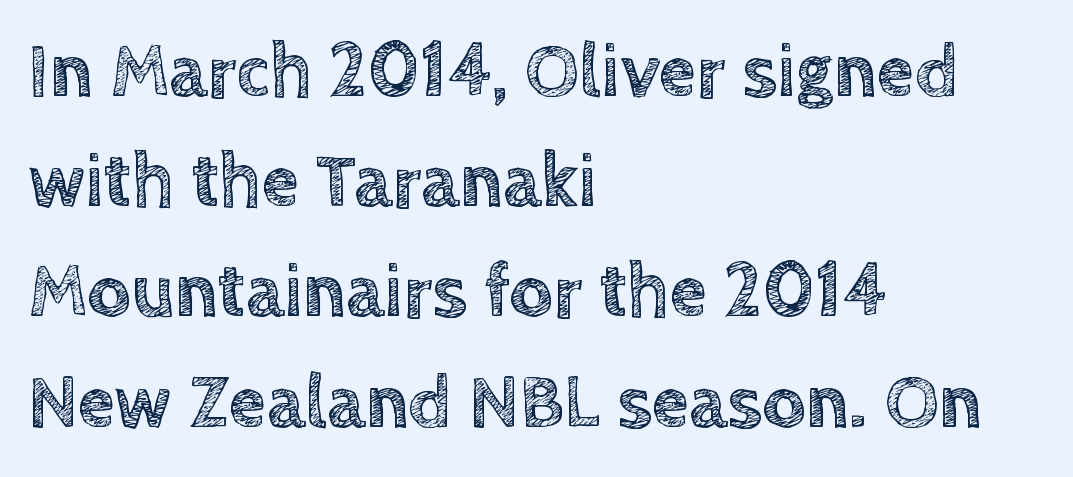
Q: Is the text italic (slanted)? A: No, it is upright.
Q: Is the text underlined? A: No.
Q: How is the paragraph aligned? A: Left-aligned.
Q: Is the spacing between letters normal or unusually wide? A: Normal.
Q: Is the spacing between lines tight, normal or loose? A: Normal.
Q: Width (condensed, normal, or wide)? A: Normal.
Q: x-height? A: Large.
Q: Monospaced? A: No.
